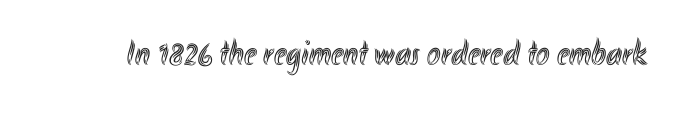
The image shows 36 px condensed type; set normal letter spacing, not underlined; a small x-height.
